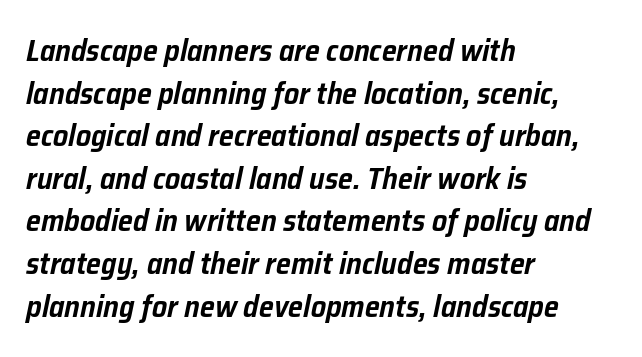
Q: Is the text italic (slanted)? A: Yes, it leans right by about 12 degrees.
Q: Is the text underlined? A: No.
Q: How is the paragraph aligned? A: Left-aligned.
Q: Is the spacing between letters normal or unusually wide? A: Normal.
Q: Is the spacing between lines tight, normal or loose? A: Normal.
Q: Width (condensed, normal, or wide)? A: Normal.
Q: Stroke contrast? A: Low.
Q: x-height? A: Medium.
Q: Monospaced? A: No.
